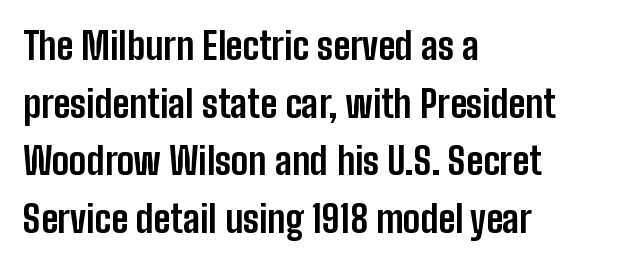
The image shows 37 px bold, condensed sans-serif type, upright; set left-aligned, normal line spacing (1.56x), normal letter spacing, not underlined; low stroke contrast and a medium x-height.
